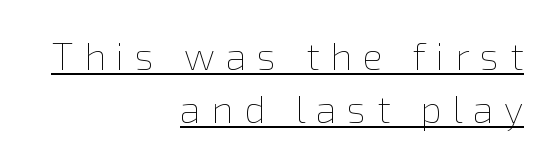
The image shows 38 px thin type, upright; set right-aligned, normal line spacing (1.39x), unusually wide letter spacing (+0.28 em), underlined; a medium x-height.
